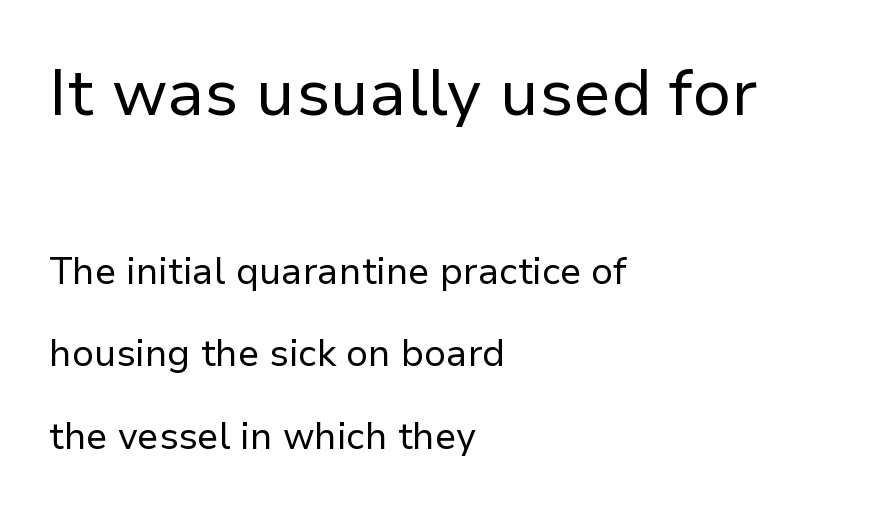
Q: Is the text bold? A: No.
Q: Is the text italic (slanted)? A: No, it is upright.
Q: Is the typeface a serif or a sans-serif typeface? A: Sans-serif.
Q: Is the text underlined? A: No.
Q: How is the paragraph aligned? A: Left-aligned.
Q: Is the spacing between letters normal or unusually wide? A: Normal.
Q: Is the spacing between lines tight, normal or loose? A: Loose.
Q: Which block of text is set in a larger size, the first (top) or the second (bottom)? A: The first (top) one.
Q: Width (condensed, normal, or wide)? A: Normal.
Q: Stroke contrast? A: Low.
Q: x-height? A: Medium.
Q: Monospaced? A: No.
